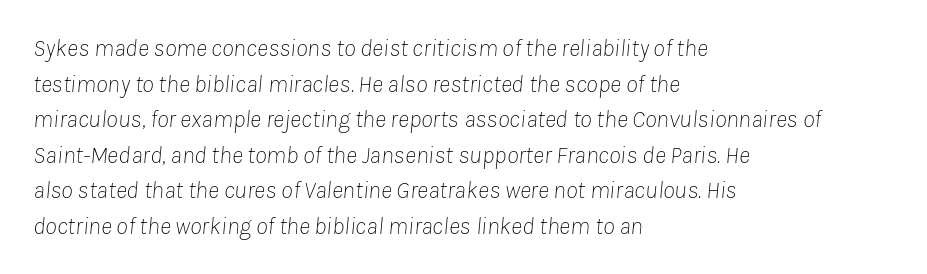
Q: Is the text bold? A: No.
Q: Is the text italic (slanted)? A: Yes, it leans right by about 8 degrees.
Q: Is the text underlined? A: No.
Q: How is the paragraph aligned? A: Left-aligned.
Q: Is the spacing between letters normal or unusually wide? A: Normal.
Q: Is the spacing between lines tight, normal or loose? A: Normal.
